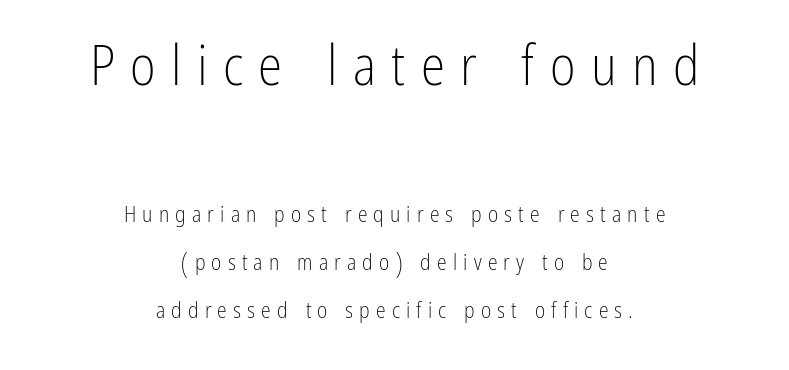
The image shows 55 px light, condensed sans-serif type, upright; set centered, loose line spacing (2.18x), unusually wide letter spacing (+0.28 em), not underlined; the first (top) block is 2.5x larger; low stroke contrast and a medium x-height.
